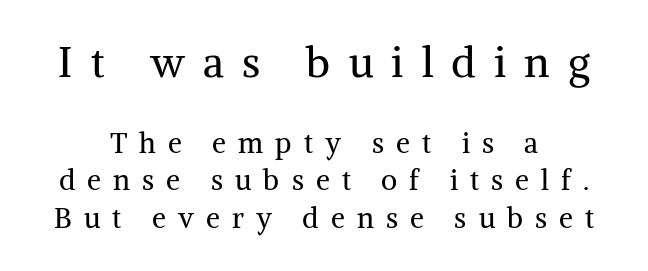
{"serif": "yes", "italic": "no", "bold": "no", "weight": "regular", "width": "normal", "stroke_contrast": "medium", "x_height": "medium", "monospaced": "no", "underline": "no", "line_spacing": "normal", "line_spacing_ratio": 1.34, "letter_spacing": "wide", "letter_spacing_em": 0.43, "larger_block": "first", "size_ratio": 1.5, "glyph_px": 42}
